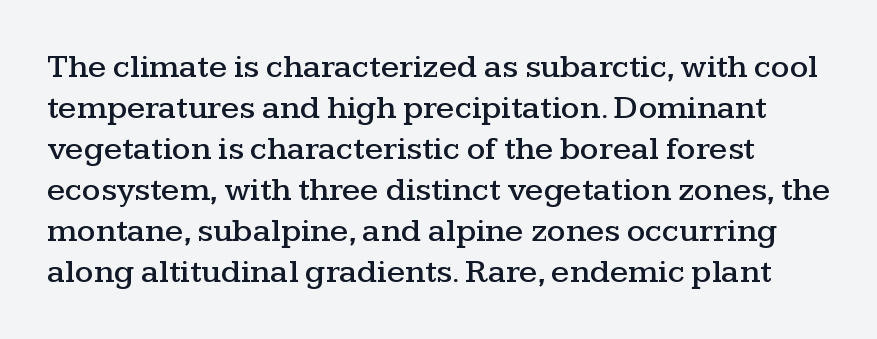
{"serif": "yes", "italic": "no", "width": "wide", "stroke_contrast": "medium", "x_height": "medium", "monospaced": "no", "underline": "no", "line_spacing_ratio": 1.24, "letter_spacing": "normal", "letter_spacing_em": 0.0, "glyph_px": 33}
